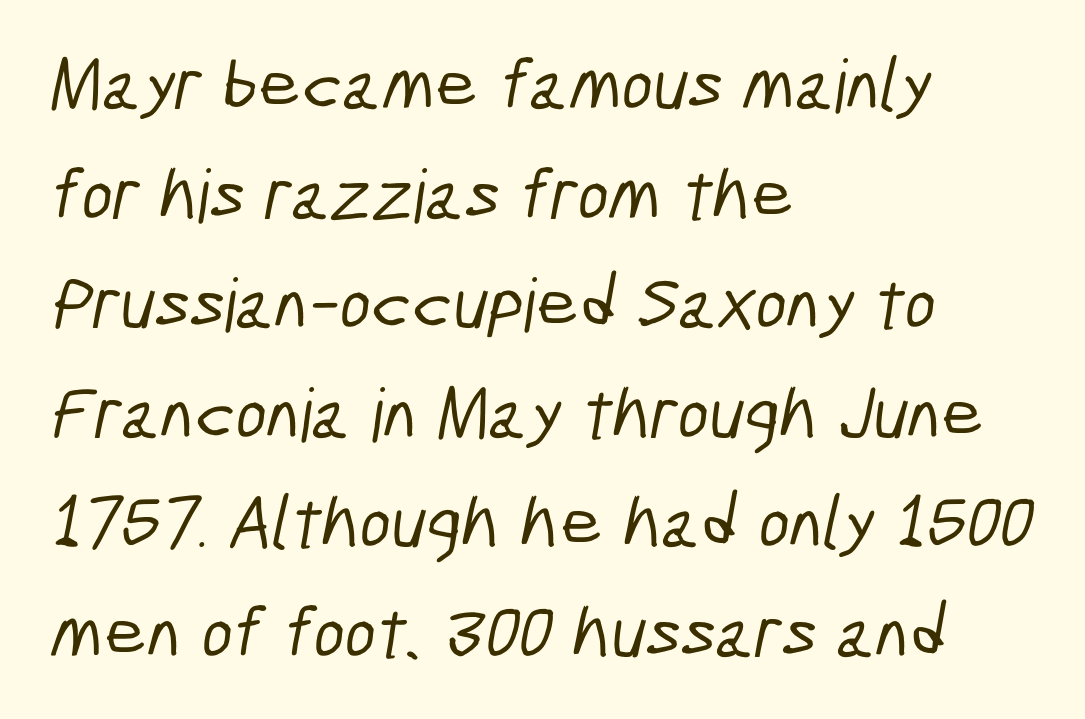
Q: Is the typeface a serif or a sans-serif typeface? A: Sans-serif.
Q: Is the text underlined? A: No.
Q: How is the paragraph aligned? A: Left-aligned.
Q: Is the spacing between letters normal or unusually wide? A: Normal.
Q: Is the spacing between lines tight, normal or loose? A: Normal.
Q: Width (condensed, normal, or wide)? A: Condensed.
Q: Stroke contrast? A: Low.
Q: x-height? A: Medium.
Q: Monospaced? A: No.
